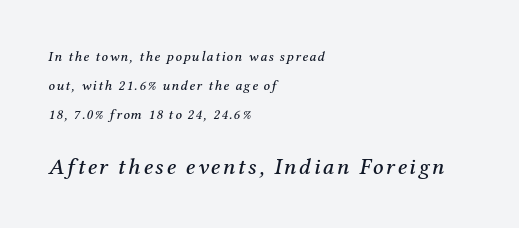
{"italic": "yes", "lean": "right", "slant_degrees": 12, "underline": "no", "align": "left", "line_spacing": "loose", "line_spacing_ratio": 2.06, "larger_block": "second", "size_ratio": 1.64, "glyph_px": 23}
